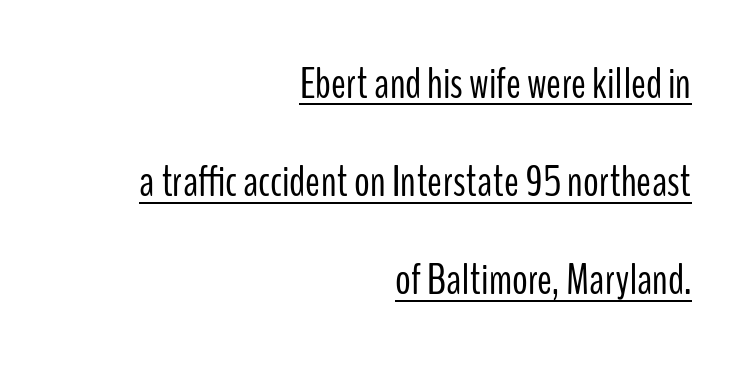
The image shows 44 px light, condensed sans-serif type, upright; set right-aligned, loose line spacing (2.23x), normal letter spacing, underlined; low stroke contrast and a medium x-height.
